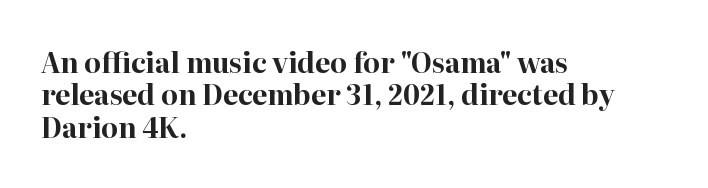
Q: Is the text bold? A: Yes.
Q: Is the text italic (slanted)? A: No, it is upright.
Q: Is the text underlined? A: No.
Q: How is the paragraph aligned? A: Left-aligned.
Q: Is the spacing between letters normal or unusually wide? A: Normal.
